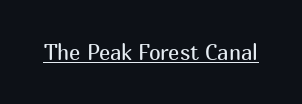
Q: Is the text bold? A: No.
Q: Is the text italic (slanted)? A: No, it is upright.
Q: Is the text underlined? A: Yes.
Q: Is the spacing between letters normal or unusually wide? A: Normal.
